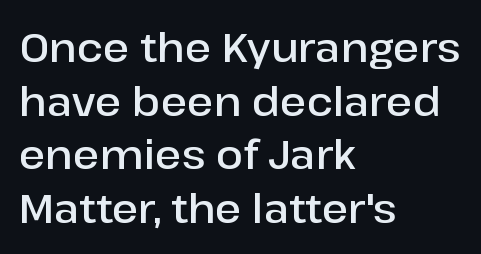
Q: Is the text bold? A: Semi-bold.
Q: Is the text italic (slanted)? A: No, it is upright.
Q: Is the typeface a serif or a sans-serif typeface? A: Sans-serif.
Q: Is the text underlined? A: No.
Q: How is the paragraph aligned? A: Left-aligned.
Q: Is the spacing between letters normal or unusually wide? A: Normal.
Q: Is the spacing between lines tight, normal or loose? A: Normal.
Q: Width (condensed, normal, or wide)? A: Normal.
Q: Stroke contrast? A: Low.
Q: x-height? A: Medium.
Q: Monospaced? A: No.
